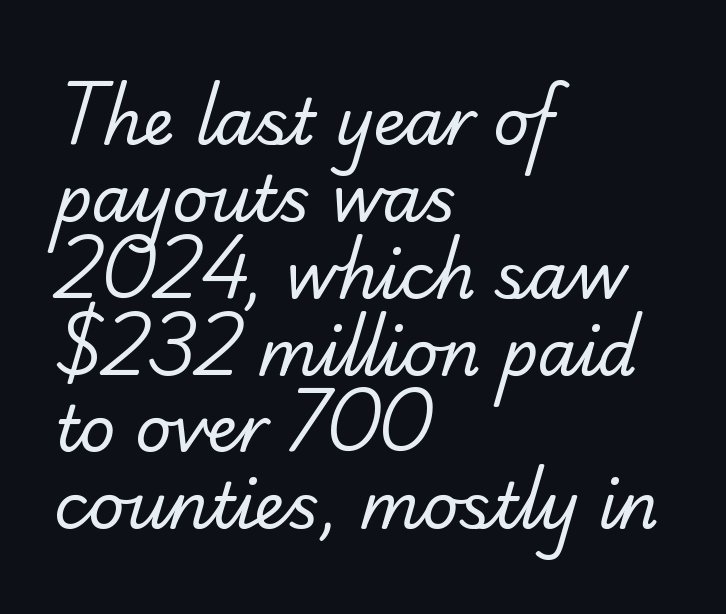
{"serif": "yes", "bold": "no", "weight": "regular", "width": "normal", "stroke_contrast": "low", "x_height": "small", "monospaced": "no", "underline": "no", "align": "left", "line_spacing_ratio": 1.22, "letter_spacing": "normal", "letter_spacing_em": 0.0, "glyph_px": 63}
